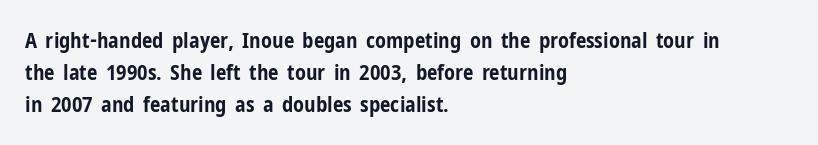
Q: Is the text bold? A: Yes.
Q: Is the text italic (slanted)? A: No, it is upright.
Q: Is the text underlined? A: No.
Q: How is the paragraph aligned? A: Left-aligned.
Q: Is the spacing between letters normal or unusually wide? A: Normal.
Q: Is the spacing between lines tight, normal or loose? A: Normal.
